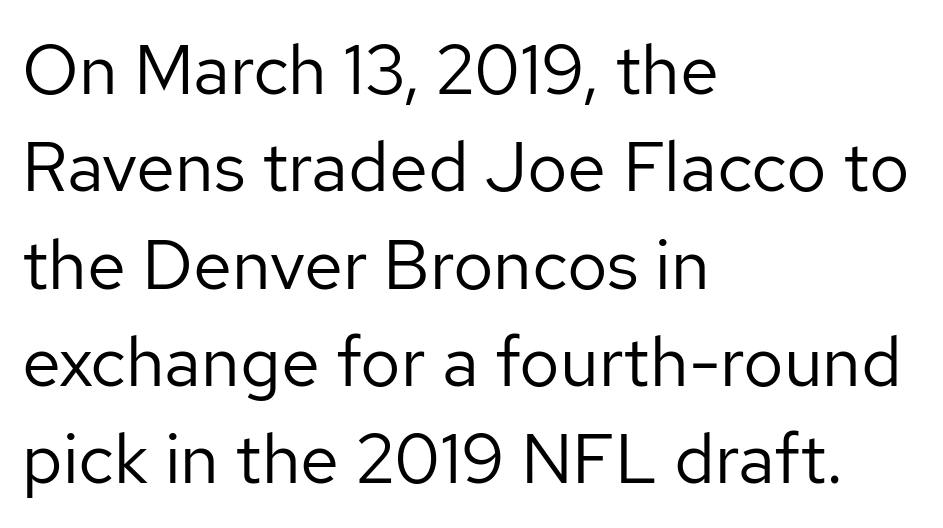
The block of text has a typical density, with ordinary space between rows. The rendering uses natural spacing where letterforms have individual widths. The setting favours the left margin, as ordinary paragraphs usually do. No feet cap the strokes, marking this as sans-serif type. Think standard paragraph weight, or any step lighter than that.
